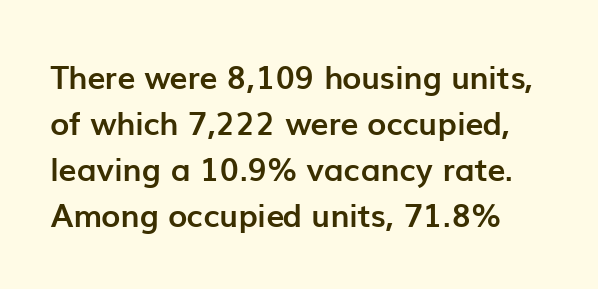
Q: Is the text bold? A: Yes.
Q: Is the text italic (slanted)? A: No, it is upright.
Q: Is the typeface a serif or a sans-serif typeface? A: Sans-serif.
Q: Is the text underlined? A: No.
Q: Is the spacing between letters normal or unusually wide? A: Normal.
Q: Is the spacing between lines tight, normal or loose? A: Normal.
Q: Width (condensed, normal, or wide)? A: Normal.
Q: Stroke contrast? A: Low.
Q: x-height? A: Medium.
Q: Monospaced? A: No.
